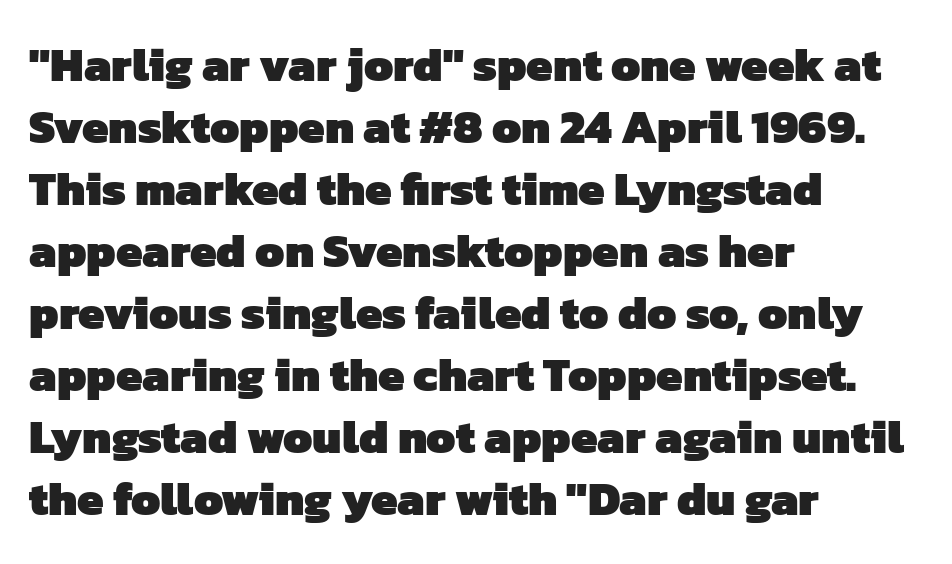
Here the glyphs are tracked normally, forming tight word shapes. Grotesque or geometric, the face here clearly has no serifs. The passage is arranged the way most books set body copy — flush left. These lines are rendered in a variable-pitch font. In terms of leading, this rendering sits right in the middle. Caption: bold face, heavy strokes.
